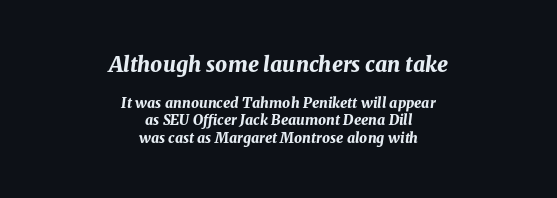
The image shows 21 px bold type, italic (leaning right); set centered, line spacing 1.24x, normal letter spacing, not underlined; the first (top) block is 1.5x larger.
